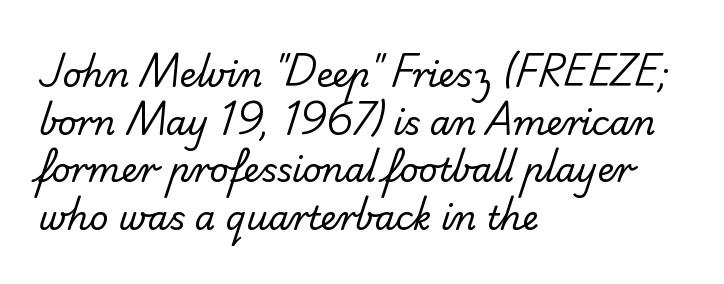
{"serif": "no", "bold": "no", "weight": "regular", "width": "normal", "stroke_contrast": "low", "x_height": "small", "monospaced": "no", "underline": "no", "align": "left", "line_spacing": "normal", "line_spacing_ratio": 1.44, "letter_spacing": "normal", "letter_spacing_em": 0.0, "glyph_px": 33}
